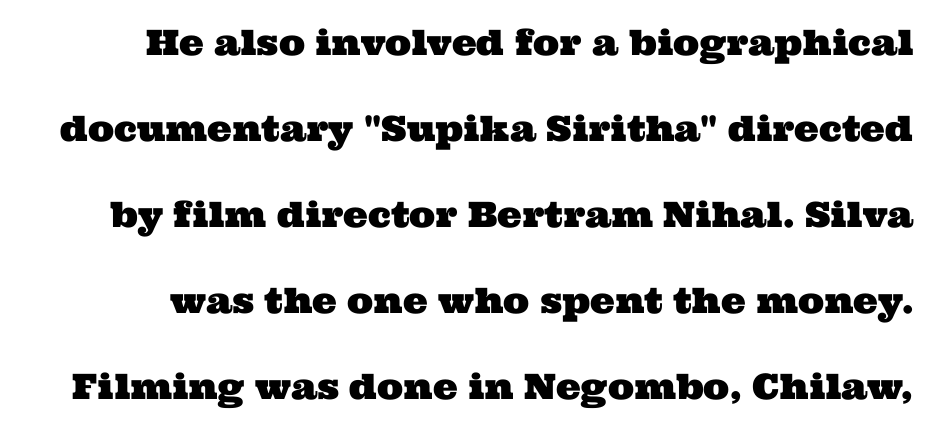
{"serif": "yes", "width": "wide", "stroke_contrast": "medium", "x_height": "medium", "monospaced": "no", "underline": "no", "line_spacing": "loose", "line_spacing_ratio": 2.46, "letter_spacing": "normal", "letter_spacing_em": 0.0, "glyph_px": 35}
